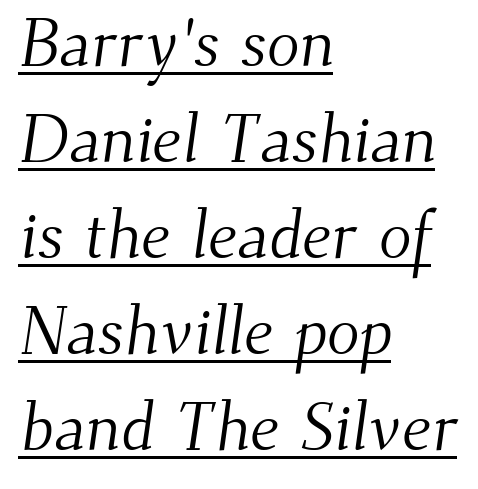
Q: Is the text bold? A: No.
Q: Is the typeface a serif or a sans-serif typeface? A: Serif.
Q: Is the text underlined? A: Yes.
Q: How is the paragraph aligned? A: Left-aligned.
Q: Is the spacing between letters normal or unusually wide? A: Normal.
Q: Is the spacing between lines tight, normal or loose? A: Normal.
Q: Width (condensed, normal, or wide)? A: Normal.
Q: Stroke contrast? A: Medium.
Q: x-height? A: Small.
Q: Monospaced? A: No.
